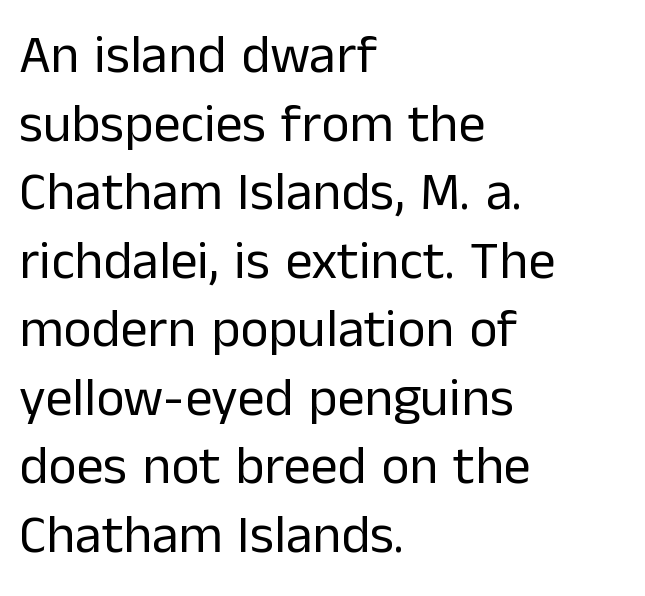
Heaviness? Minimal to ordinary, like unemphasized prose. Designer's note — italics off, roman on. Normally led — the rows are evenly, conventionally spaced. If you drew a ruler down the left edge, every line would touch it.
